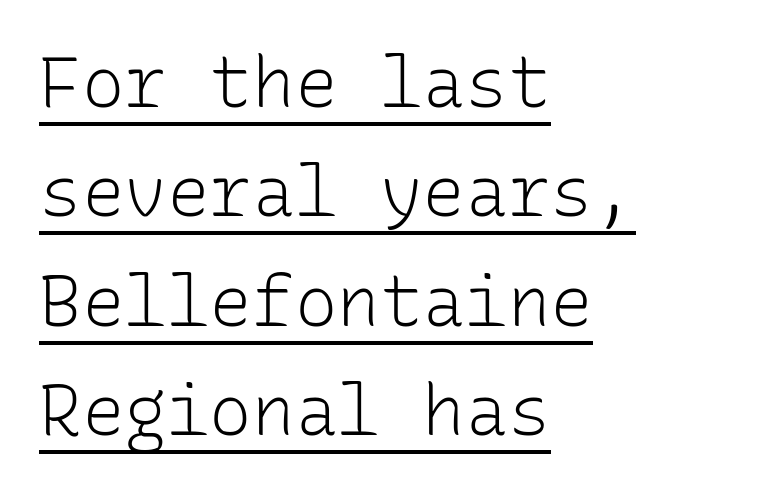
{"serif": "no", "italic": "no", "bold": "no", "weight": "light", "width": "normal", "stroke_contrast": "low", "x_height": "medium", "monospaced": "yes", "underline": "yes", "align": "left", "line_spacing": "normal", "line_spacing_ratio": 1.54, "letter_spacing": "normal", "letter_spacing_em": 0.0, "glyph_px": 71}
